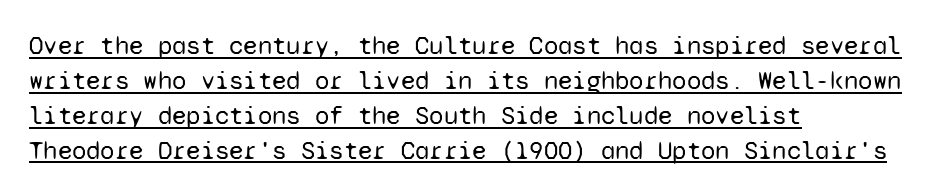
Q: Is the text bold? A: No.
Q: Is the text italic (slanted)? A: No, it is upright.
Q: Is the text underlined? A: Yes.
Q: How is the paragraph aligned? A: Left-aligned.
Q: Is the spacing between letters normal or unusually wide? A: Normal.
Q: Is the spacing between lines tight, normal or loose? A: Normal.
